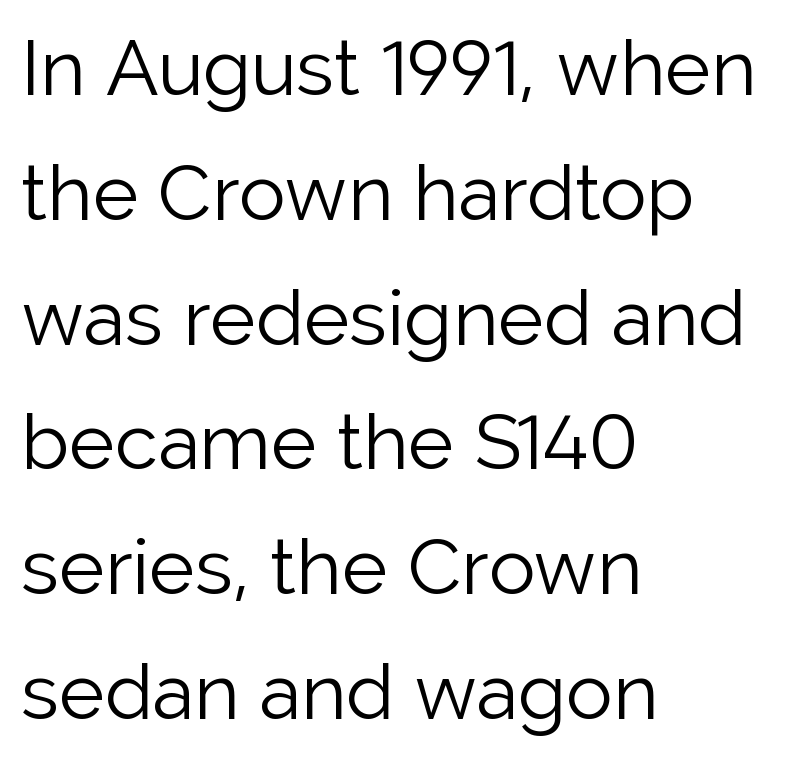
{"serif": "no", "italic": "no", "bold": "no", "weight": "light", "width": "normal", "stroke_contrast": "low", "x_height": "medium", "monospaced": "no", "underline": "no", "align": "left", "line_spacing": "normal", "line_spacing_ratio": 1.6, "letter_spacing": "normal", "letter_spacing_em": 0.0, "glyph_px": 78}
